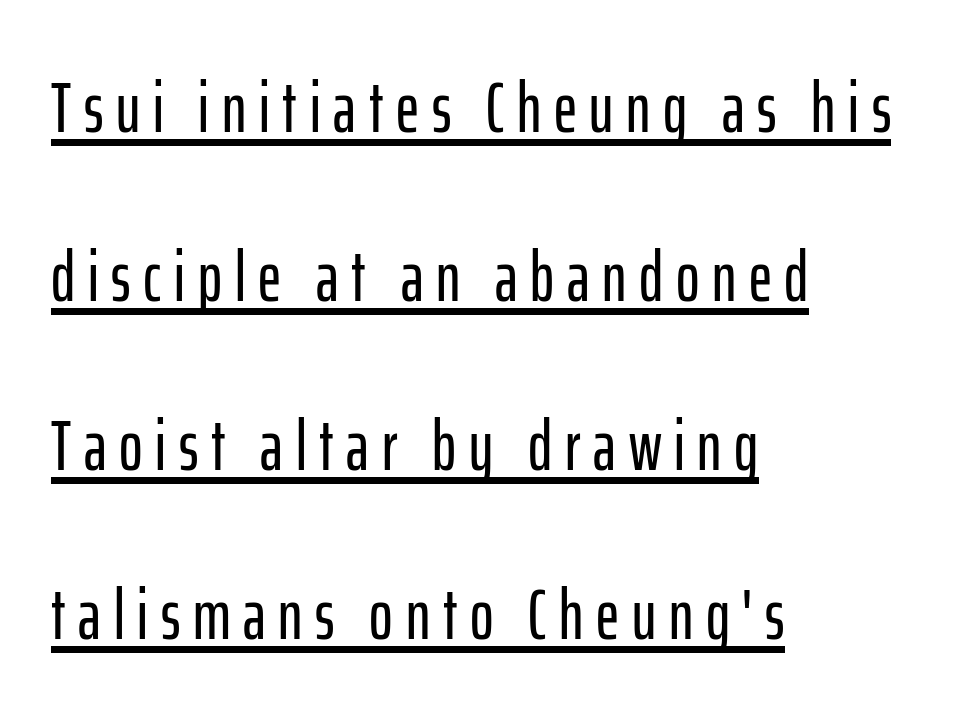
{"serif": "no", "italic": "no", "width": "condensed", "stroke_contrast": "low", "x_height": "medium", "monospaced": "no", "underline": "yes", "align": "left", "line_spacing": "loose", "line_spacing_ratio": 2.38, "glyph_px": 71}
